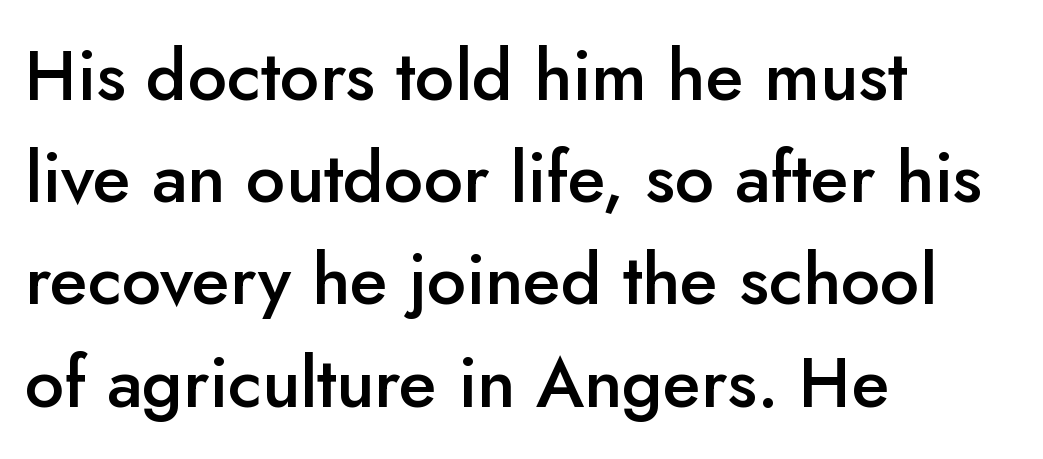
The image shows 70 px semibold sans-serif type, upright; set left-aligned, normal line spacing (1.46x), normal letter spacing, not underlined; low stroke contrast and a small x-height.
